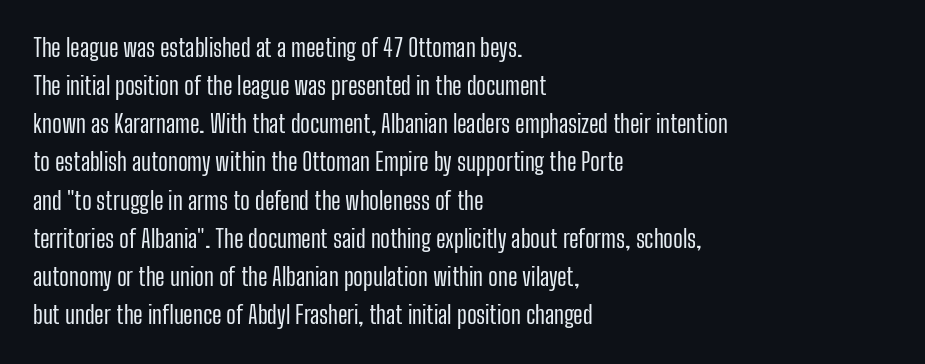
Q: Is the text bold? A: No.
Q: Is the text italic (slanted)? A: No, it is upright.
Q: Is the text underlined? A: No.
Q: How is the paragraph aligned? A: Left-aligned.
Q: Is the spacing between letters normal or unusually wide? A: Normal.
Q: Is the spacing between lines tight, normal or loose? A: Normal.
